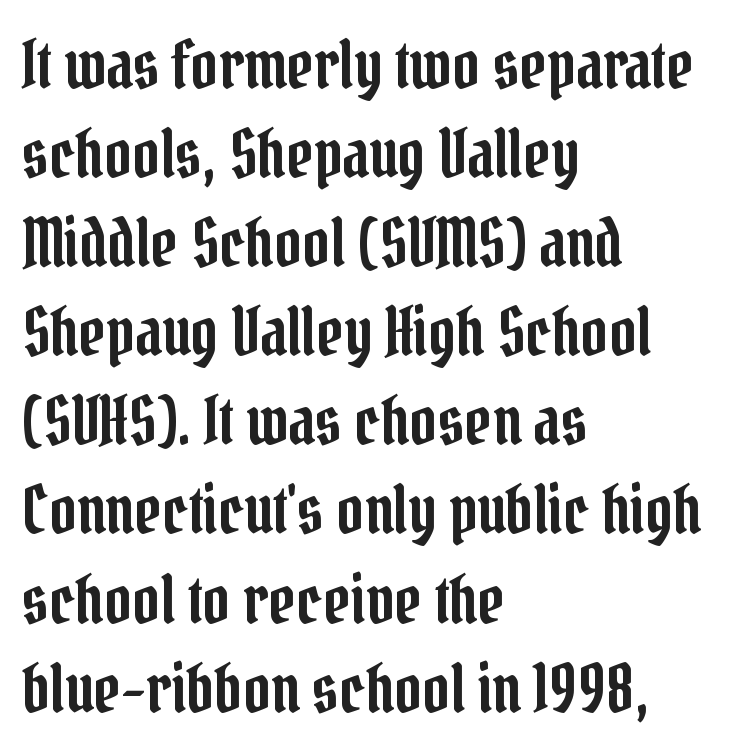
{"serif": "yes", "italic": "no", "width": "condensed", "stroke_contrast": "low", "x_height": "medium", "monospaced": "no", "underline": "no", "align": "left", "line_spacing": "normal", "line_spacing_ratio": 1.35, "letter_spacing": "normal", "letter_spacing_em": 0.0, "glyph_px": 66}
